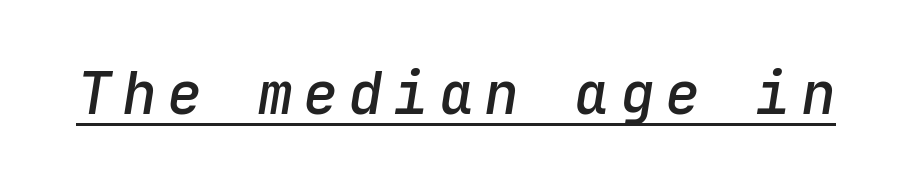
The image shows 58 px semibold type, italic (leaning right), monospaced; set underlined; low stroke contrast and a medium x-height.
